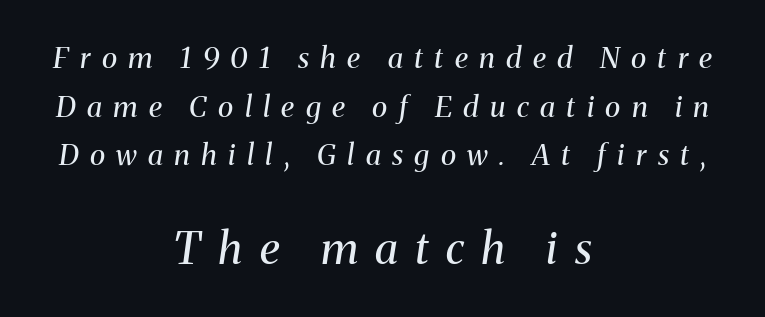
{"serif": "yes", "italic": "yes", "lean": "right", "slant_degrees": 8, "bold": "no", "weight": "regular", "width": "normal", "stroke_contrast": "medium", "x_height": "medium", "monospaced": "no", "underline": "no", "align": "center", "line_spacing": "normal", "line_spacing_ratio": 1.68, "letter_spacing": "wide", "letter_spacing_em": 0.39, "larger_block": "second", "size_ratio": 1.52, "glyph_px": 44}
